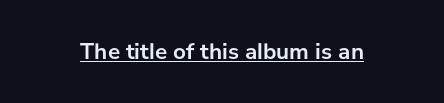
Q: Is the text bold? A: Yes.
Q: Is the text italic (slanted)? A: No, it is upright.
Q: Is the text underlined? A: Yes.
Q: Is the spacing between letters normal or unusually wide? A: Normal.
